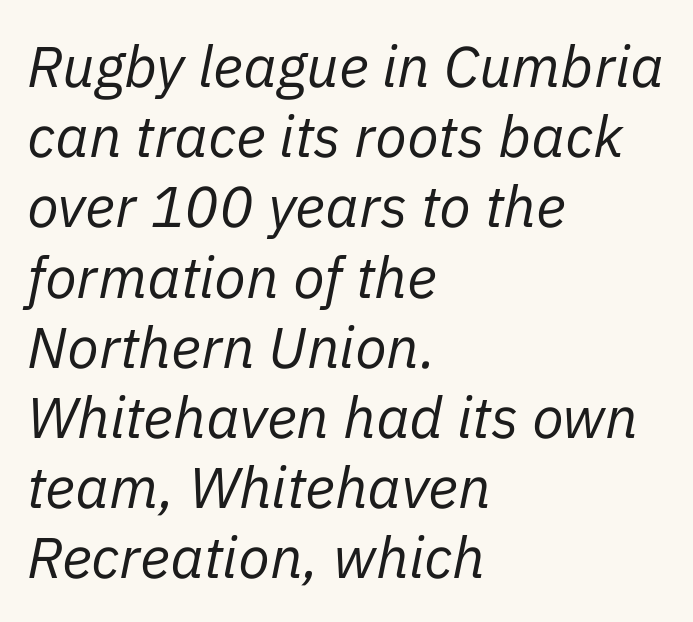
{"italic": "yes", "lean": "right", "slant_degrees": 11, "bold": "no", "weight": "regular", "width": "normal", "stroke_contrast": "low", "x_height": "medium", "monospaced": "no", "underline": "no", "align": "left", "line_spacing_ratio": 1.21, "letter_spacing": "normal", "letter_spacing_em": 0.0, "glyph_px": 58}
